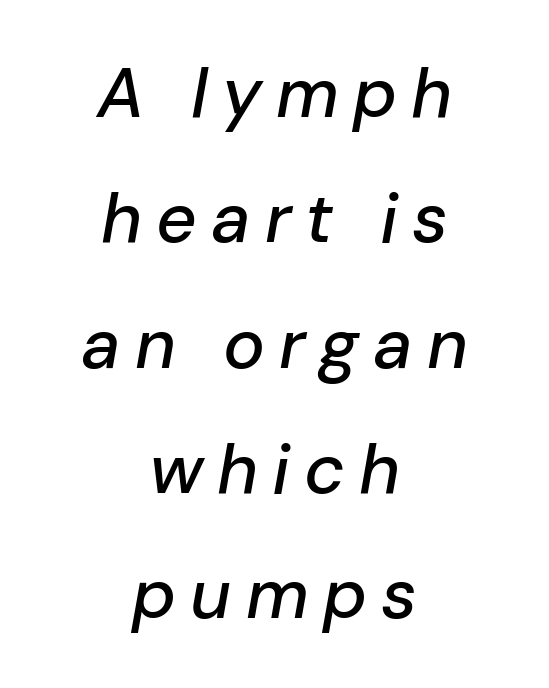
Think of a printed novel: that variable character pitch is what you see here. The gap between lines stays unmarked. Line starts and ends both wander, symmetrically. The line texture is sparse and dotted thanks to wide tracking. The axis of the letterforms is tilted away from vertical.
